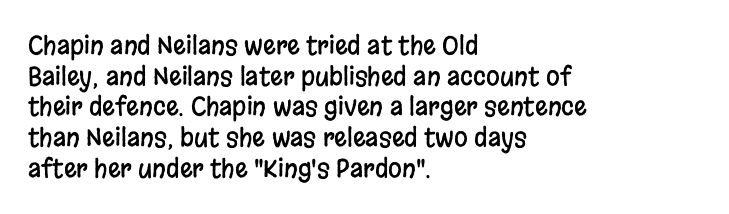
{"italic": "no", "underline": "no", "align": "left", "line_spacing_ratio": 1.23, "letter_spacing": "normal", "letter_spacing_em": 0.0, "glyph_px": 25}
